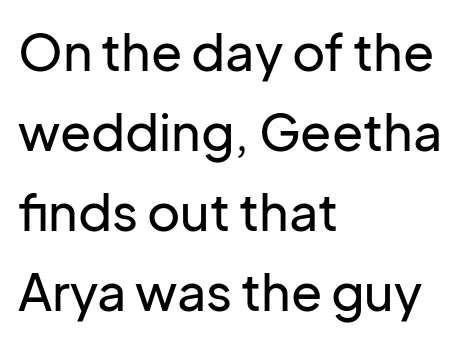
{"serif": "no", "italic": "no", "width": "normal", "stroke_contrast": "low", "x_height": "medium", "monospaced": "no", "underline": "no", "align": "left", "line_spacing": "normal", "line_spacing_ratio": 1.57, "letter_spacing": "normal", "letter_spacing_em": 0.0, "glyph_px": 51}
